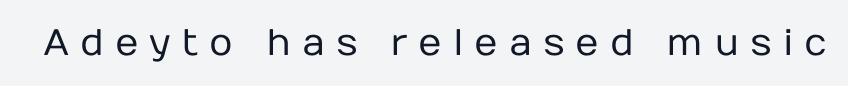
The foot of each line stays bare and open. The typeface has the unassuming heft of standard copy or less. The type is letterspaced generously, with wide tracking. Here the designer chose a conventional face with non-uniform glyph widths.
